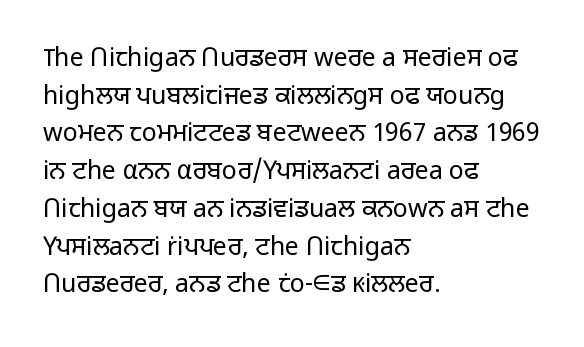
{"italic": "no", "bold": "no", "underline": "no", "align": "left", "line_spacing": "normal", "line_spacing_ratio": 1.51, "letter_spacing": "normal", "letter_spacing_em": 0.0, "glyph_px": 25}
